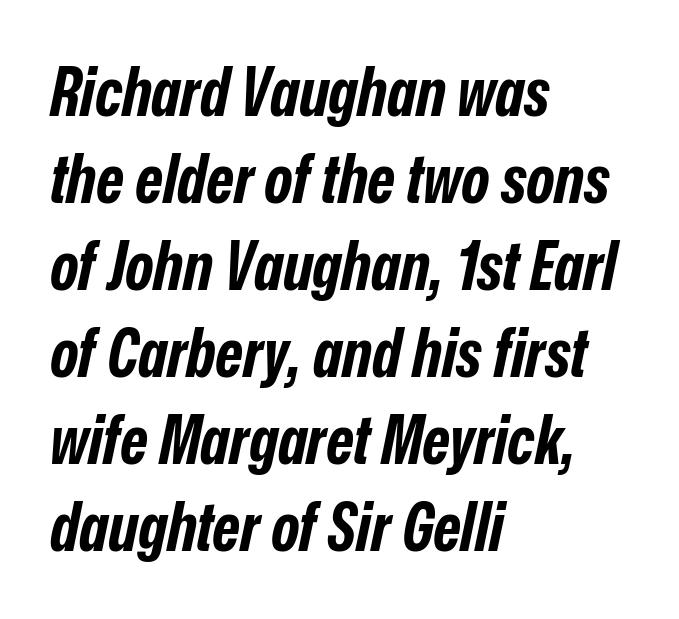
The image shows 67 px bold, condensed type, italic (leaning right); set left-aligned, normal line spacing (1.3x), normal letter spacing, not underlined; low stroke contrast and a medium x-height.
